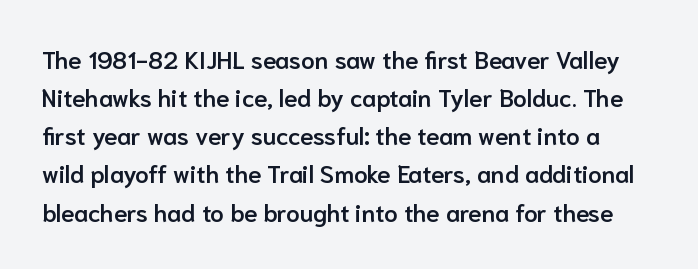
The image shows 24 px text type, upright; set normal line spacing (1.59x), normal letter spacing, not underlined.
